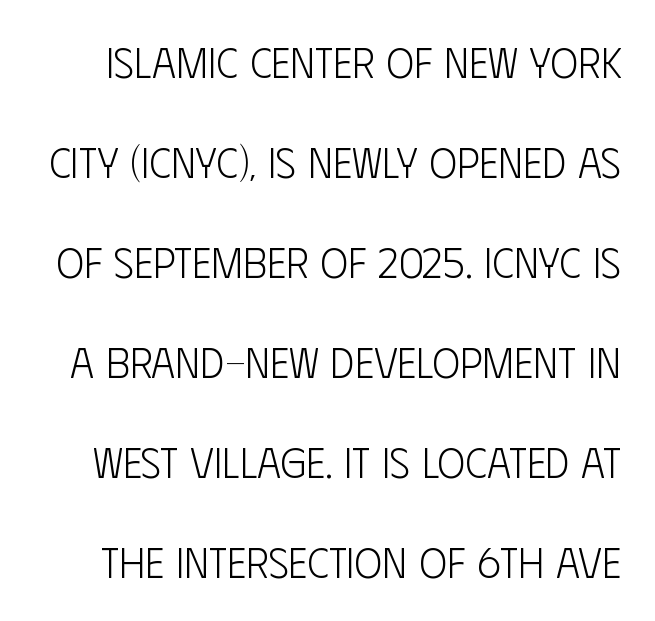
{"serif": "no", "italic": "no", "bold": "no", "weight": "light", "width": "condensed", "stroke_contrast": "low", "x_height": "large", "monospaced": "no", "underline": "no", "line_spacing": "loose", "line_spacing_ratio": 2.38, "letter_spacing": "normal", "letter_spacing_em": 0.0, "glyph_px": 42}
